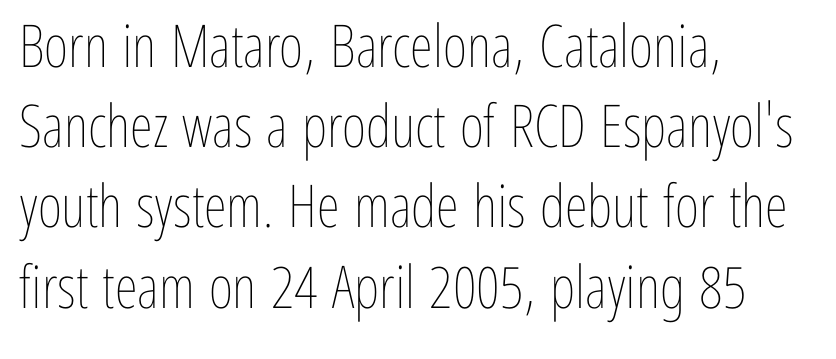
The image shows 59 px thin, condensed type, upright; set left-aligned, normal line spacing (1.36x), normal letter spacing, not underlined; low stroke contrast and a medium x-height.
